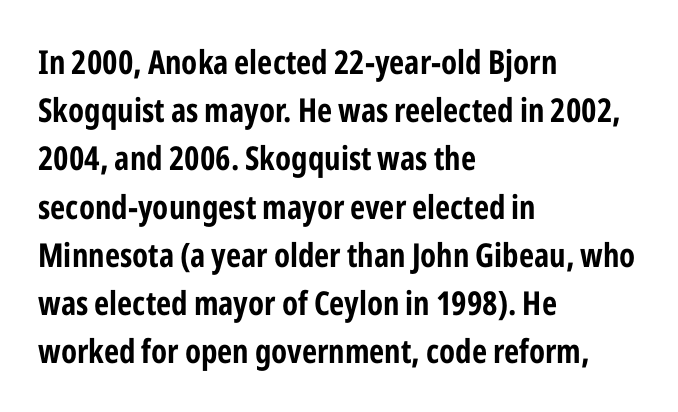
Examine the stroke ends and you'll find no serifs. Lines of text with bare space underneath. Think of a printed novel: that variable character pitch is what you see here. Heft: maximum for text — a bold. No extra tracking has been applied to these lines. Does the leading feel generous? No, just average.
